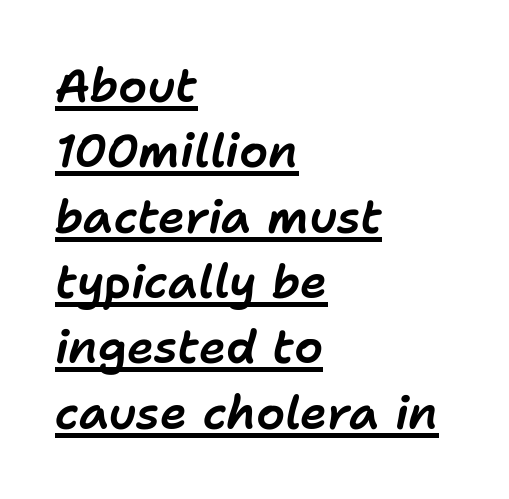
Line spacing here is normal. Has an underline been added? It has. Character widths vary here, with narrow letters taking less room than wide ones. Honestly, the letter spacing is just normal — you wouldn't notice it. Observe the lean: these are italic letterforms.
